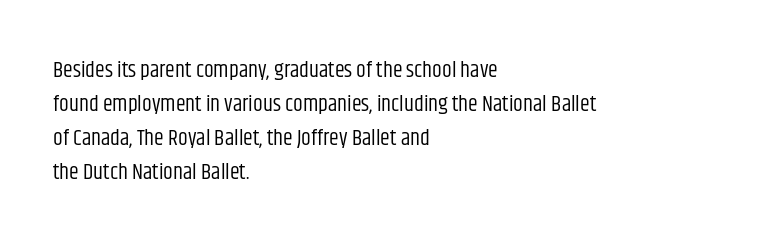
Q: Is the text bold? A: No.
Q: Is the text italic (slanted)? A: No, it is upright.
Q: Is the text underlined? A: No.
Q: How is the paragraph aligned? A: Left-aligned.
Q: Is the spacing between letters normal or unusually wide? A: Normal.
Q: Is the spacing between lines tight, normal or loose? A: Normal.
